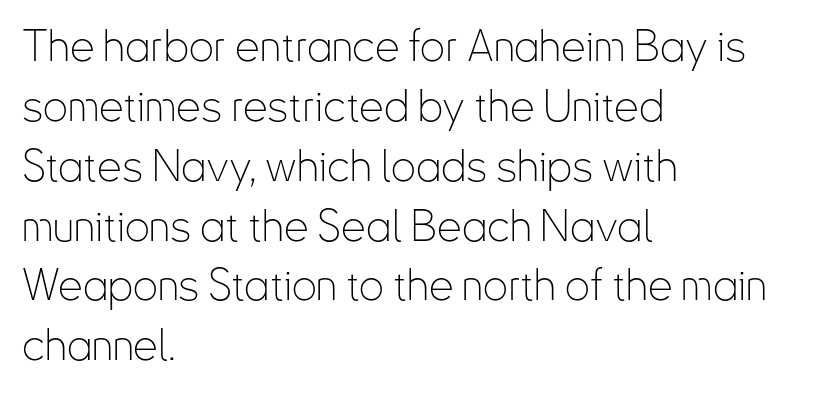
The image shows 44 px thin, condensed sans-serif type, upright; set left-aligned, normal line spacing (1.36x), normal letter spacing, not underlined; low stroke contrast and a small x-height.
